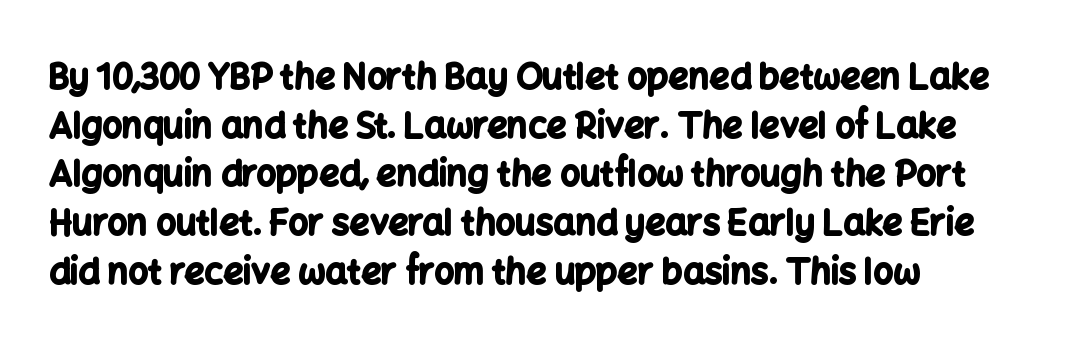
The letters sit at their default tracking, neither squeezed nor spread. The lines sit at an ordinary, default distance from one another. On the weight axis this lands at bold, roughly 700. The characters display no serif detailing; their extremities are plain. Character widths vary here, with narrow letters taking less room than wide ones. When letters stand straight like this, we call the style roman or upright.
